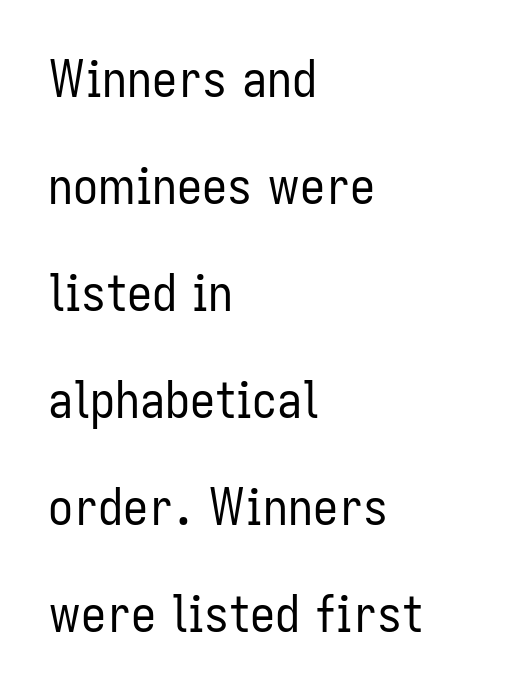
The image shows 50 px regular-weight, condensed sans-serif type, upright; set left-aligned, loose line spacing (2.14x), normal letter spacing, not underlined; low stroke contrast and a medium x-height.
